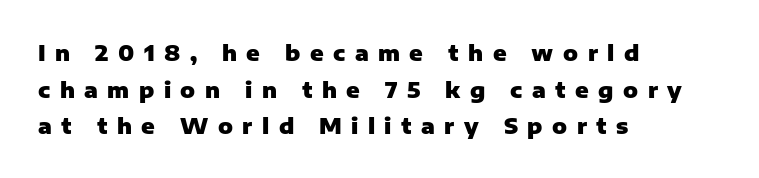
The image shows 22 px bold type, upright; set left-aligned, normal line spacing (1.67x), unusually wide letter spacing (+0.43 em), not underlined.
